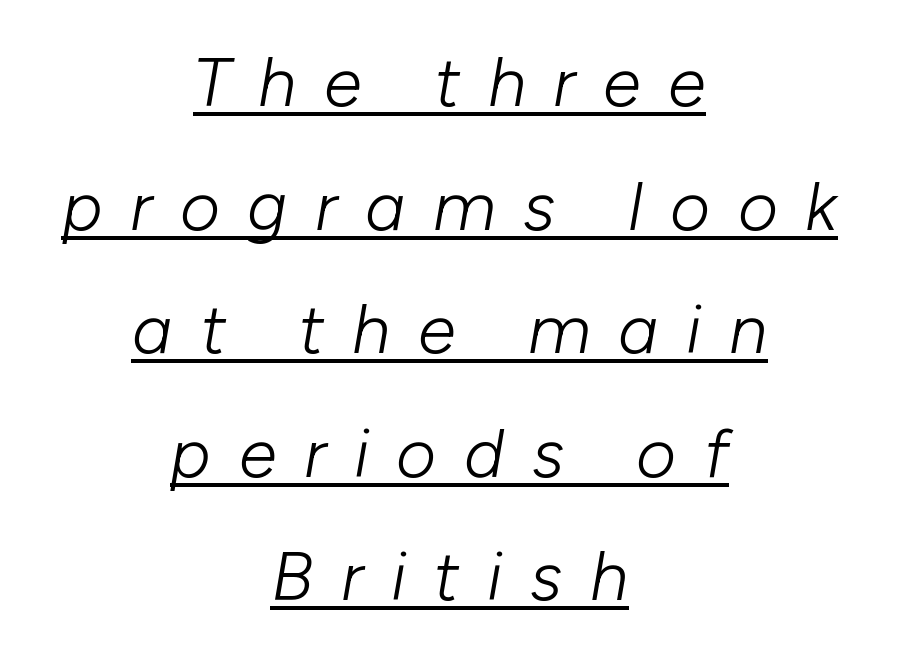
Q: Is the text bold? A: No.
Q: Is the text italic (slanted)? A: Yes, it leans right by about 10 degrees.
Q: Is the text underlined? A: Yes.
Q: How is the paragraph aligned? A: Centered.
Q: Is the spacing between letters normal or unusually wide? A: Unusually wide.
Q: Width (condensed, normal, or wide)? A: Normal.
Q: Stroke contrast? A: Low.
Q: x-height? A: Medium.
Q: Monospaced? A: No.
